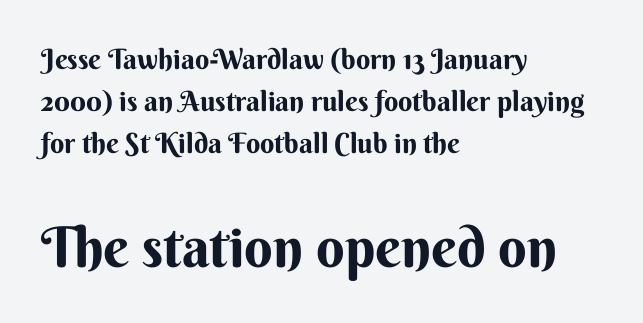
{"serif": "no", "italic": "no", "width": "normal", "stroke_contrast": "medium", "x_height": "small", "monospaced": "no", "underline": "no", "align": "left", "line_spacing": "normal", "line_spacing_ratio": 1.5, "letter_spacing": "normal", "letter_spacing_em": 0.0, "larger_block": "second", "size_ratio": 2.0, "glyph_px": 56}
